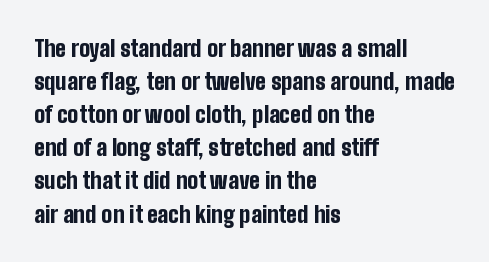
This sample keeps an unexceptional amount of space between lines. Strokes here are thick enough to call this a true bold. A student would call this left alignment; a typographer would say flush left, rag right. You can tell it's not italic because the verticals are truly vertical.
